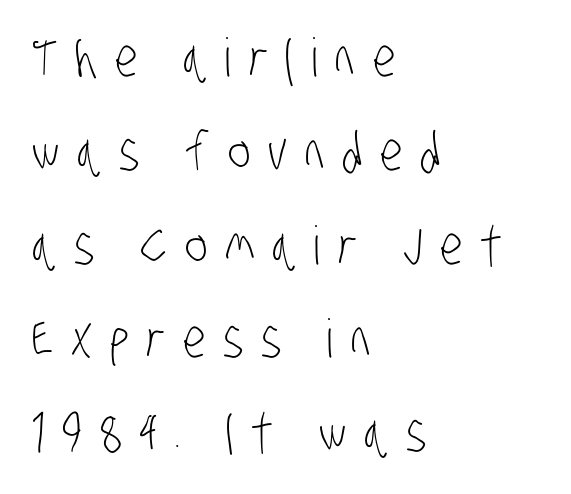
{"serif": "no", "bold": "no", "weight": "light", "width": "condensed", "stroke_contrast": "low", "x_height": "large", "monospaced": "no", "underline": "no", "align": "left", "line_spacing_ratio": 1.77, "letter_spacing": "wide", "letter_spacing_em": 0.33, "glyph_px": 53}
